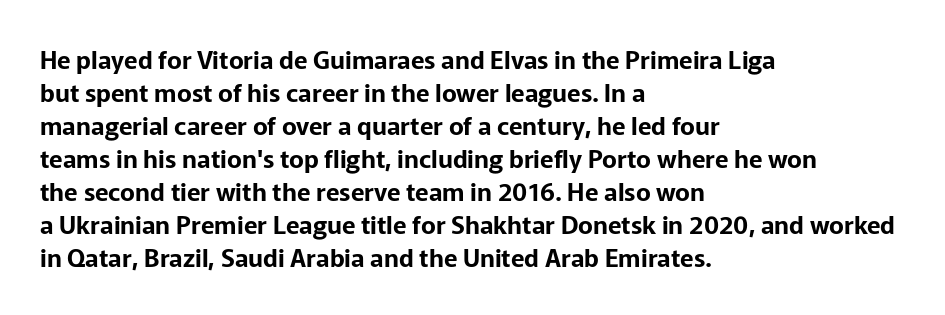
The image shows 25 px text type, upright; set left-aligned, normal line spacing (1.32x), normal letter spacing, not underlined.
